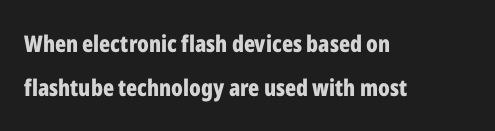
Q: Is the text bold? A: Yes.
Q: Is the text italic (slanted)? A: No, it is upright.
Q: Is the text underlined? A: No.
Q: How is the paragraph aligned? A: Left-aligned.
Q: Is the spacing between letters normal or unusually wide? A: Normal.
Q: Is the spacing between lines tight, normal or loose? A: Loose.
